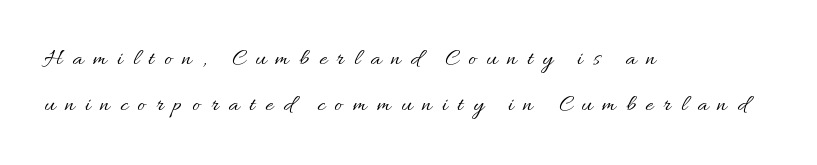
Line starts are locked; line ends wander. A light-to-regular cut is what we see here. The passage shown is not underscored anywhere.
